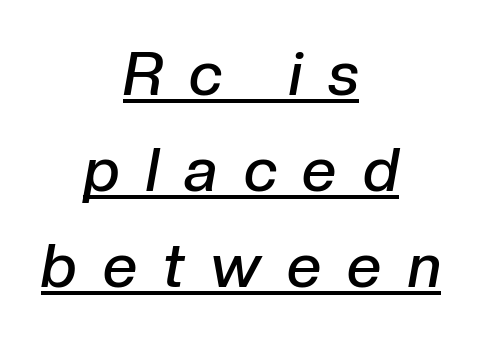
{"italic": "yes", "lean": "right", "slant_degrees": 10, "bold": "semi", "weight": "semibold", "width": "normal", "stroke_contrast": "low", "x_height": "medium", "monospaced": "no", "underline": "yes", "align": "center", "line_spacing": "normal", "line_spacing_ratio": 1.57, "letter_spacing": "wide", "letter_spacing_em": 0.43, "glyph_px": 61}
